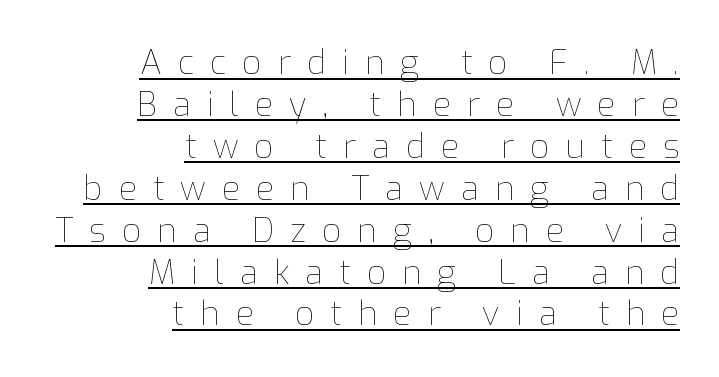
Beneath each row of characters lies a ruled line. This is the regular roman posture of the typeface. Note the varied advance widths — an 'i' is clearly narrower than an 'm'. A typesetter would call this heavily tracked-out type. Quick note: interline space is typical. Compared with a typical body face, this is equally light or lighter still.
